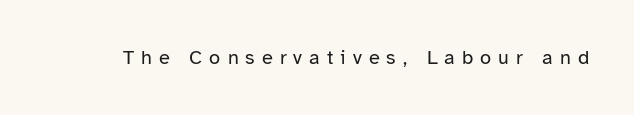
The image shows 20 px text type, upright; set unusually wide letter spacing (+0.35 em), not underlined.
